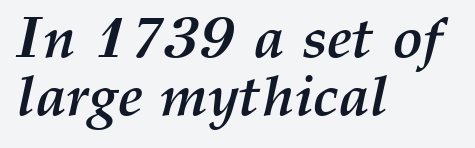
The image shows 57 px semibold type, italic (leaning right); set left-aligned, tight line spacing (1.02x), normal letter spacing, not underlined; medium stroke contrast and a medium x-height.
